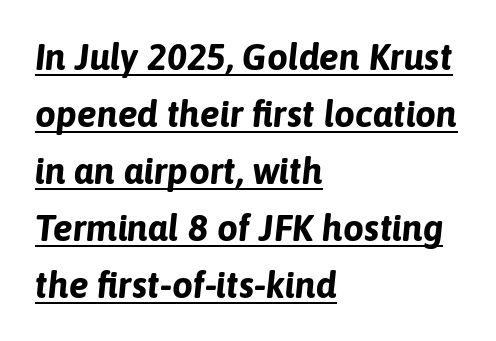
The image shows 37 px bold type, italic (leaning right); set left-aligned, normal line spacing (1.54x), normal letter spacing, underlined; low stroke contrast and a medium x-height.
